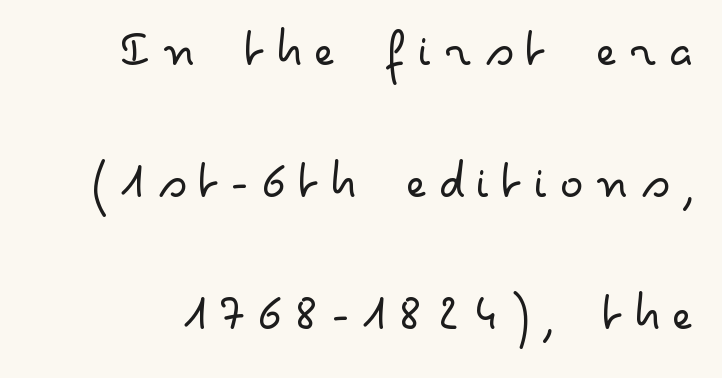
Q: Is the text bold? A: No.
Q: Is the text italic (slanted)? A: No, it is upright.
Q: Is the typeface a serif or a sans-serif typeface? A: Sans-serif.
Q: Is the text underlined? A: No.
Q: Is the spacing between letters normal or unusually wide? A: Unusually wide.
Q: Is the spacing between lines tight, normal or loose? A: Loose.
Q: Width (condensed, normal, or wide)? A: Wide.
Q: Stroke contrast? A: Low.
Q: x-height? A: Small.
Q: Monospaced? A: No.
